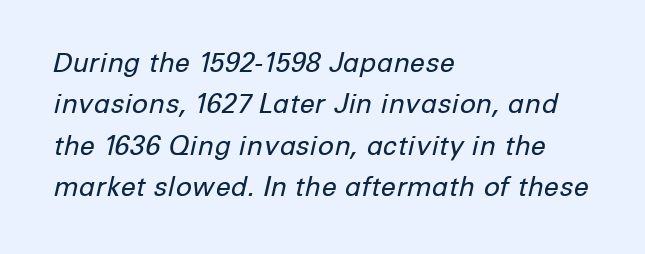
The image shows 27 px text type, italic (leaning right); set left-aligned, normal line spacing (1.53x), normal letter spacing, not underlined.
